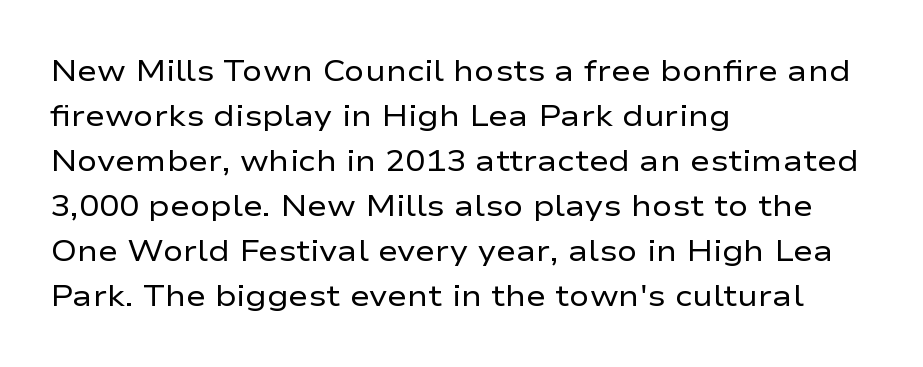
You could not count columns in this text — the font is proportionally spaced. Letters have the restrained weight of plain body copy at most. The setting favours the left margin, as ordinary paragraphs usually do. Examine the stroke ends and you'll find no serifs.
